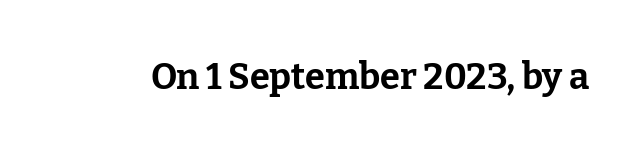
Q: Is the text bold? A: Yes.
Q: Is the text italic (slanted)? A: No, it is upright.
Q: Is the typeface a serif or a sans-serif typeface? A: Serif.
Q: Is the text underlined? A: No.
Q: Is the spacing between letters normal or unusually wide? A: Normal.
Q: Width (condensed, normal, or wide)? A: Normal.
Q: Stroke contrast? A: Low.
Q: x-height? A: Medium.
Q: Monospaced? A: No.
